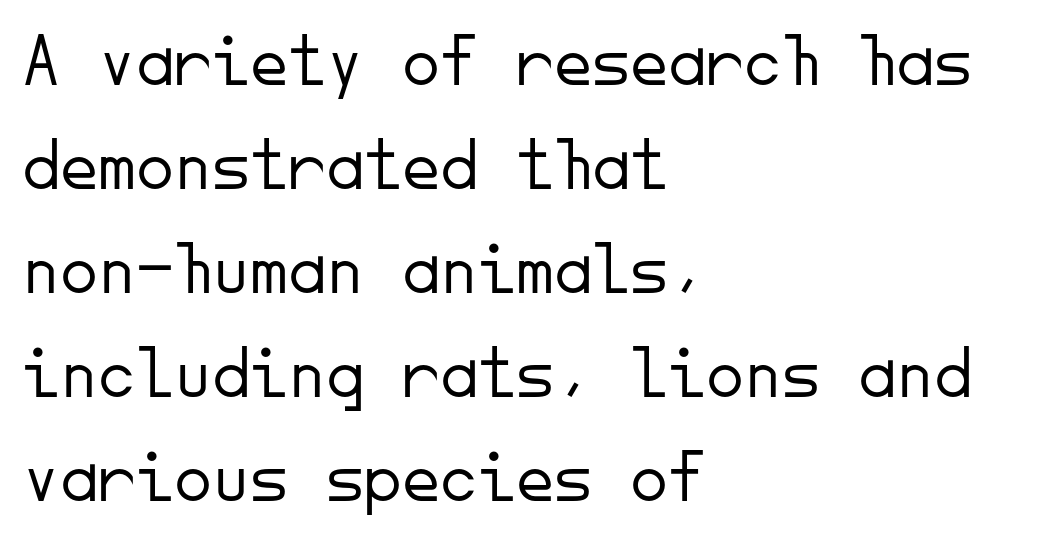
{"serif": "no", "italic": "no", "bold": "no", "weight": "light", "width": "normal", "stroke_contrast": "low", "x_height": "small", "monospaced": "yes", "underline": "no", "align": "left", "line_spacing": "normal", "line_spacing_ratio": 1.37, "letter_spacing": "normal", "letter_spacing_em": 0.0, "glyph_px": 76}
